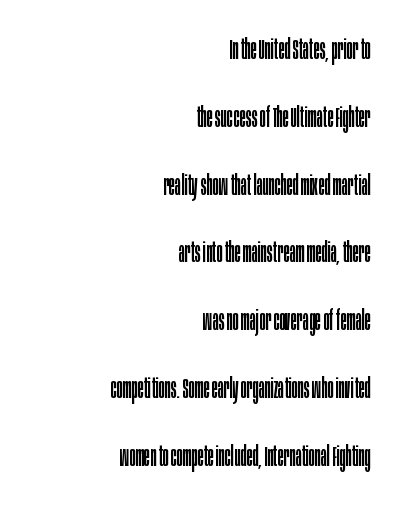
Q: Is the text bold? A: No.
Q: Is the text italic (slanted)? A: No, it is upright.
Q: Is the typeface a serif or a sans-serif typeface? A: Sans-serif.
Q: Is the text underlined? A: No.
Q: How is the paragraph aligned? A: Right-aligned.
Q: Is the spacing between letters normal or unusually wide? A: Normal.
Q: Is the spacing between lines tight, normal or loose? A: Loose.
Q: Width (condensed, normal, or wide)? A: Condensed.
Q: Stroke contrast? A: Low.
Q: x-height? A: Large.
Q: Monospaced? A: No.
